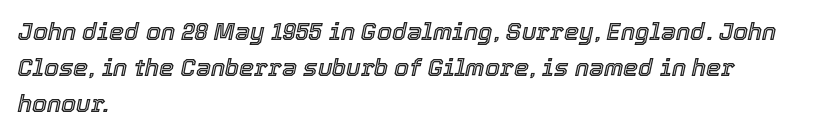
Q: Is the text italic (slanted)? A: Yes, it leans right by about 12 degrees.
Q: Is the text underlined? A: No.
Q: How is the paragraph aligned? A: Left-aligned.
Q: Is the spacing between letters normal or unusually wide? A: Normal.
Q: Is the spacing between lines tight, normal or loose? A: Normal.
